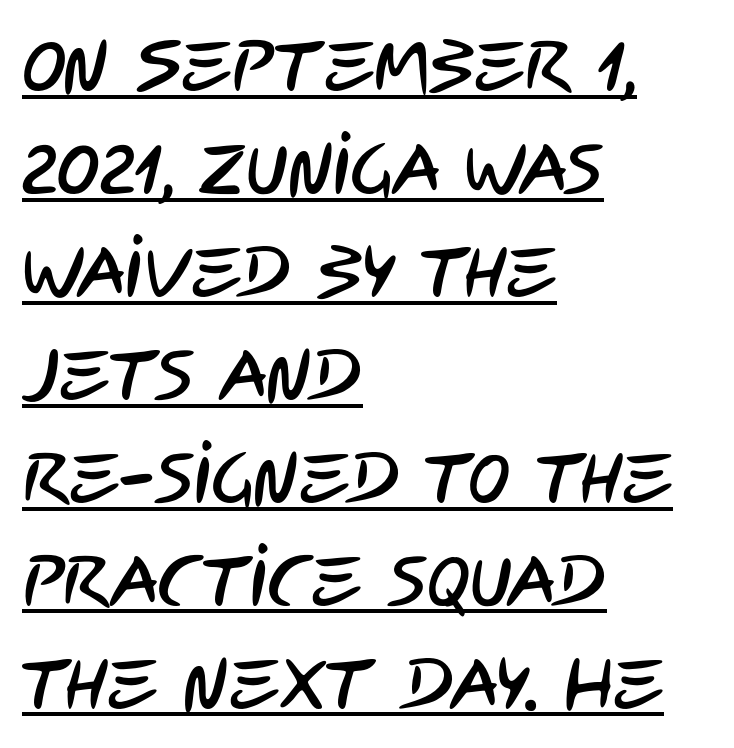
{"serif": "no", "width": "condensed", "stroke_contrast": "low", "x_height": "large", "monospaced": "no", "underline": "yes", "align": "left", "line_spacing": "normal", "line_spacing_ratio": 1.45, "letter_spacing": "normal", "letter_spacing_em": 0.0, "glyph_px": 71}
